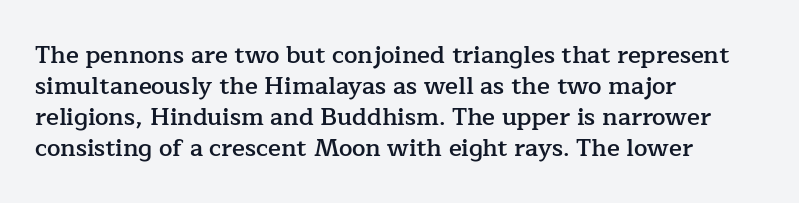
The image shows 24 px text type, upright; set left-aligned, normal line spacing (1.29x), normal letter spacing, not underlined.
